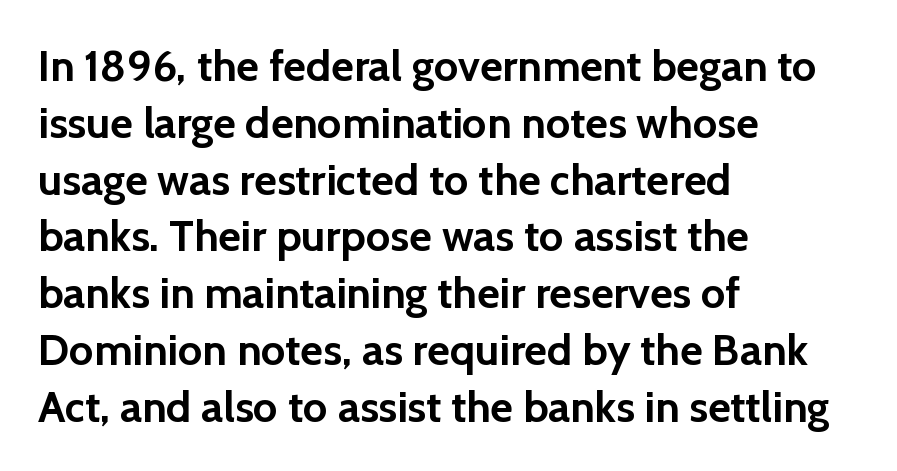
A typesetter would call this proportional, since set widths differ per character. The string is rendered with underlining switched off. Note: no serifs on the glyphs. Reading down the block, your eye returns to a fixed left position each line.
